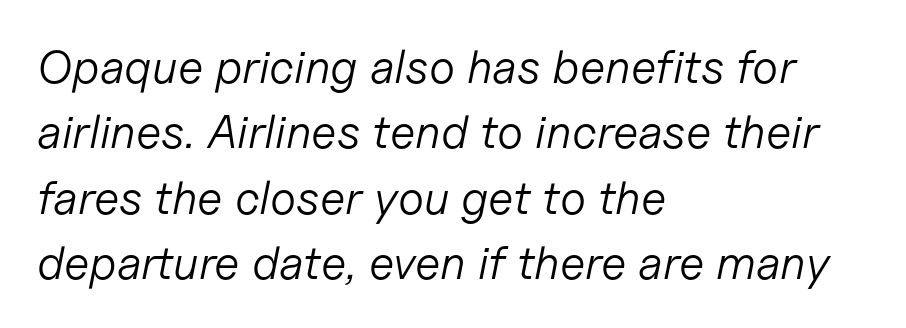
{"italic": "yes", "lean": "right", "slant_degrees": 11, "bold": "no", "weight": "light", "width": "normal", "stroke_contrast": "low", "x_height": "medium", "monospaced": "no", "underline": "no", "align": "left", "line_spacing": "normal", "line_spacing_ratio": 1.39, "letter_spacing": "normal", "letter_spacing_em": 0.0, "glyph_px": 47}
